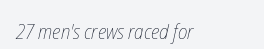
{"bold": "no", "underline": "no", "letter_spacing": "normal", "letter_spacing_em": 0.0, "glyph_px": 21}
